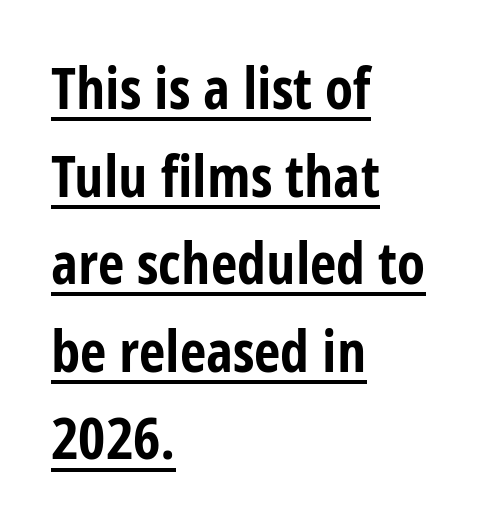
The image shows 58 px bold, condensed sans-serif type, upright; set left-aligned, normal line spacing (1.51x), normal letter spacing, underlined; low stroke contrast and a large x-height.
